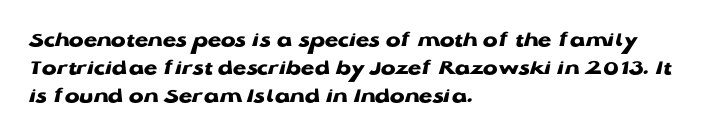
The axis of the letterforms is exactly vertical. Leftover space on each line is placed entirely after the last word. Each row of text sits above clean, open space. Students, note that the glyphs here touch the page at normal intervals.
